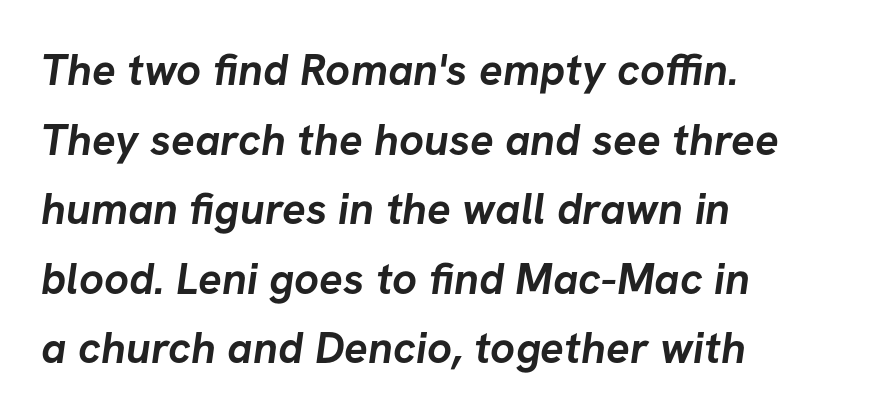
Q: Is the text bold? A: Yes.
Q: Is the typeface a serif or a sans-serif typeface? A: Sans-serif.
Q: Is the text underlined? A: No.
Q: How is the paragraph aligned? A: Left-aligned.
Q: Is the spacing between letters normal or unusually wide? A: Normal.
Q: Is the spacing between lines tight, normal or loose? A: Normal.
Q: Width (condensed, normal, or wide)? A: Normal.
Q: Stroke contrast? A: Low.
Q: x-height? A: Medium.
Q: Monospaced? A: No.
